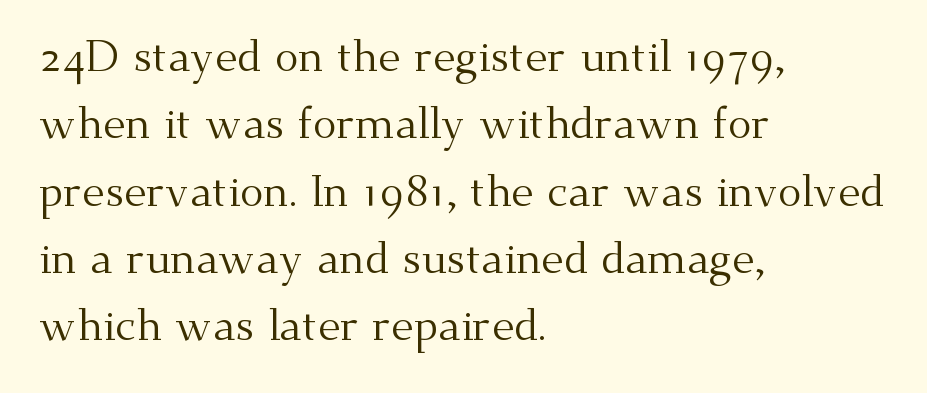
Regular leading. Honestly, there is no underline to notice here at all. The typography opts for an upright posture over an oblique one. You could not count columns in this text — the font is proportionally spaced. The text block is weighted toward the left margin, trailing off unevenly rightward. Here the glyphs are tracked normally, forming tight word shapes.
